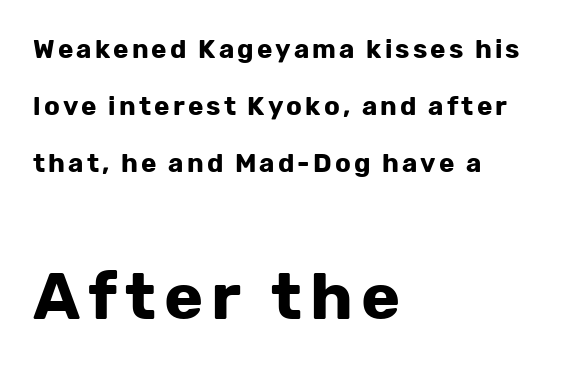
{"serif": "no", "italic": "no", "bold": "yes", "weight": "bold", "width": "normal", "stroke_contrast": "low", "x_height": "medium", "monospaced": "no", "underline": "no", "align": "left", "line_spacing": "loose", "line_spacing_ratio": 2.2, "larger_block": "second", "size_ratio": 2.54, "glyph_px": 66}
